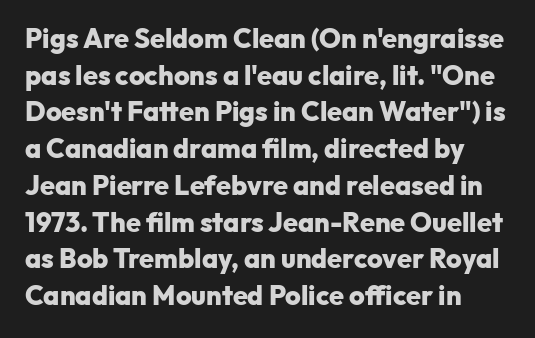
{"italic": "no", "bold": "yes", "underline": "no", "align": "left", "line_spacing": "normal", "line_spacing_ratio": 1.36, "letter_spacing": "normal", "letter_spacing_em": 0.0, "glyph_px": 27}
